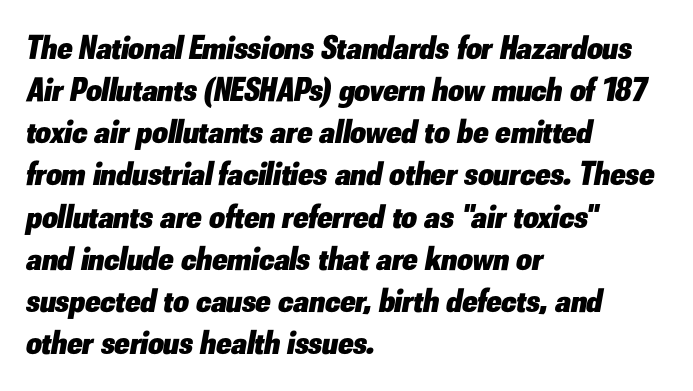
Q: Is the text bold? A: Yes.
Q: Is the text italic (slanted)? A: Yes, it leans right by about 10 degrees.
Q: Is the text underlined? A: No.
Q: How is the paragraph aligned? A: Left-aligned.
Q: Is the spacing between letters normal or unusually wide? A: Normal.
Q: Width (condensed, normal, or wide)? A: Normal.
Q: Stroke contrast? A: Low.
Q: x-height? A: Small.
Q: Monospaced? A: No.
